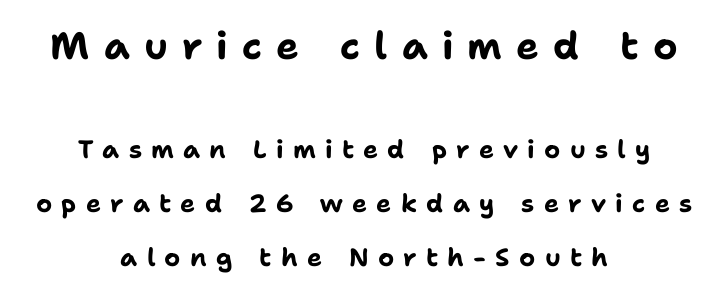
The axis of the letterforms is exactly vertical. Tracking value appears strongly positive — letters spread wide. Students, this is bold: see how much ink each stroke carries. Letters rest on an invisible, unmarked baseline.
